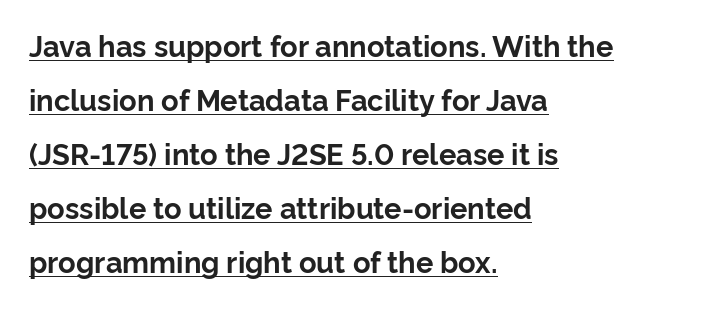
{"serif": "no", "italic": "no", "bold": "yes", "weight": "bold", "width": "normal", "stroke_contrast": "low", "x_height": "medium", "monospaced": "no", "underline": "yes", "align": "left", "line_spacing_ratio": 1.86, "letter_spacing": "normal", "letter_spacing_em": 0.0, "glyph_px": 29}
